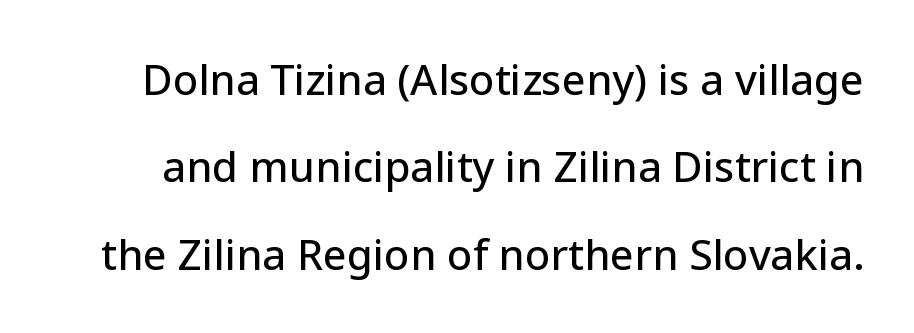
Q: Is the text italic (slanted)? A: No, it is upright.
Q: Is the typeface a serif or a sans-serif typeface? A: Sans-serif.
Q: Is the text underlined? A: No.
Q: Is the spacing between letters normal or unusually wide? A: Normal.
Q: Is the spacing between lines tight, normal or loose? A: Loose.
Q: Width (condensed, normal, or wide)? A: Normal.
Q: Stroke contrast? A: Low.
Q: x-height? A: Medium.
Q: Monospaced? A: No.
